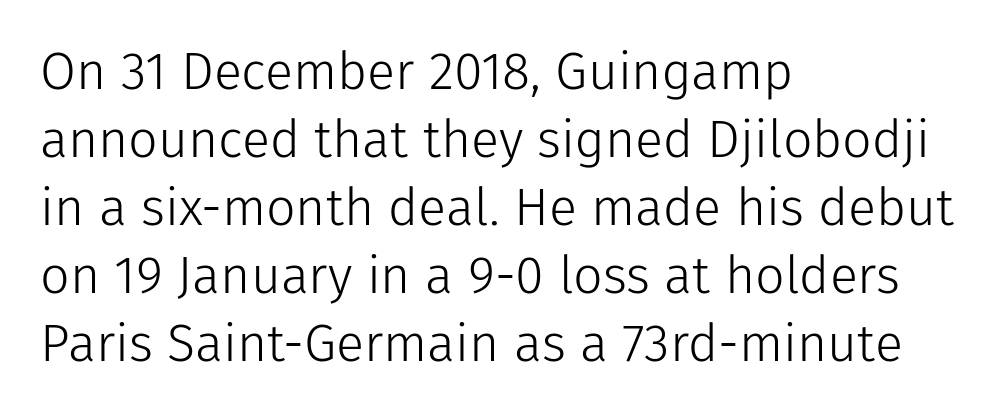
{"serif": "no", "italic": "no", "bold": "no", "weight": "light", "width": "normal", "stroke_contrast": "low", "x_height": "medium", "monospaced": "no", "underline": "no", "align": "left", "line_spacing": "normal", "line_spacing_ratio": 1.31, "letter_spacing": "normal", "letter_spacing_em": 0.0, "glyph_px": 52}
